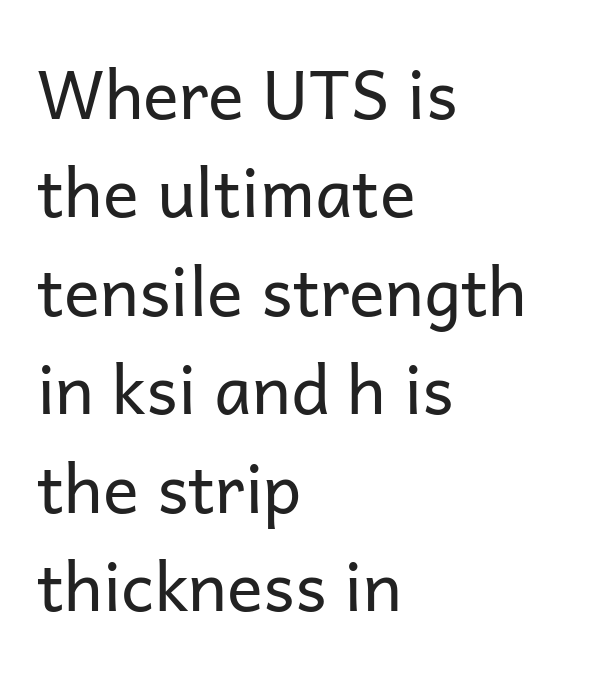
The image shows 67 px regular-weight sans-serif type, upright; set left-aligned, normal line spacing (1.47x), normal letter spacing, not underlined; low stroke contrast and a medium x-height.
